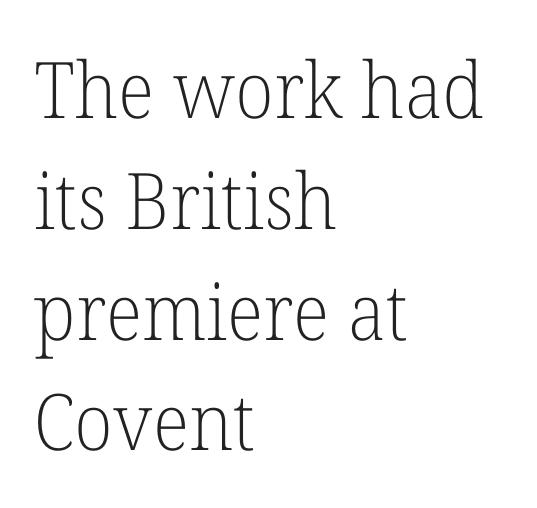
The image shows 78 px light serif type, upright; set left-aligned, normal line spacing (1.42x), normal letter spacing, not underlined; low stroke contrast and a medium x-height.
